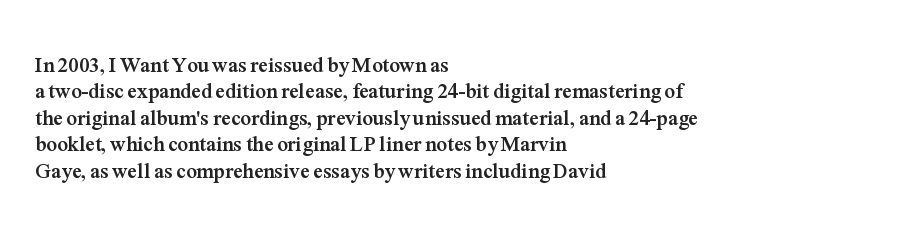
{"italic": "no", "bold": "yes", "underline": "no", "align": "left", "line_spacing": "normal", "line_spacing_ratio": 1.26, "letter_spacing": "normal", "letter_spacing_em": 0.0, "glyph_px": 21}
